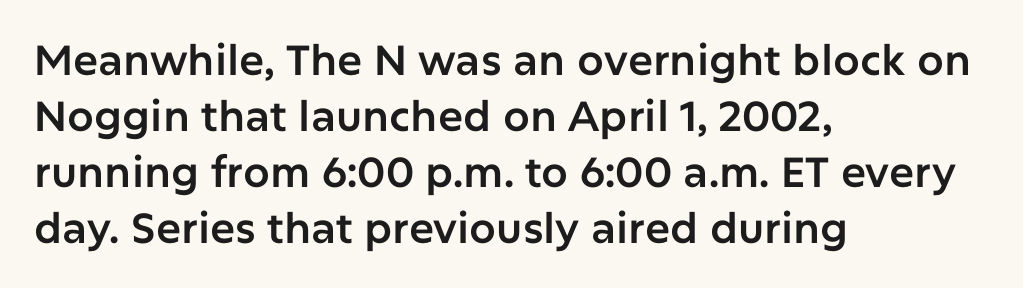
The image shows 42 px sans-serif type, upright; set left-aligned, normal line spacing (1.33x), normal letter spacing, not underlined; low stroke contrast and a medium x-height.
